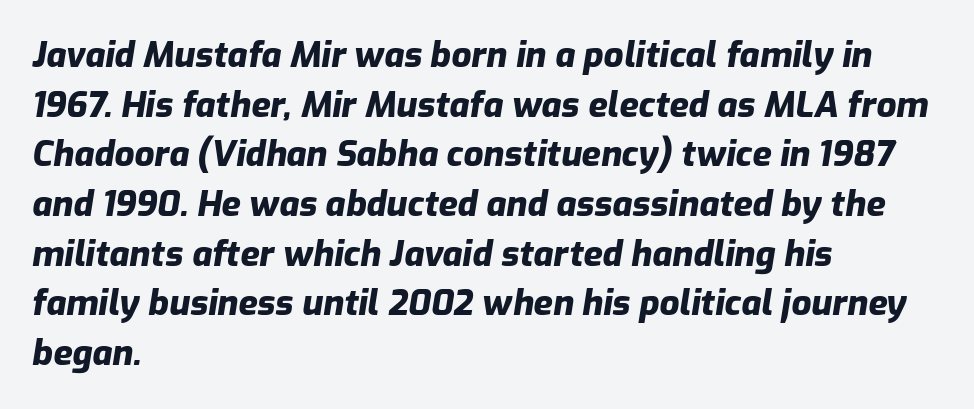
The letterforms sit shoulder to shoulder at normal distance. It's the slanting kind of type. I'd describe the lettering as bold — thick and assertive. Underline: absent. The vertical gap from one line to the next is medium. One-word summary of the alignment: left.
